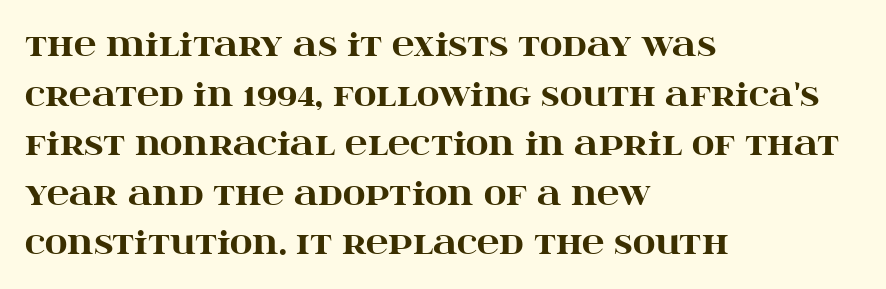
Q: Is the text bold? A: Yes.
Q: Is the text italic (slanted)? A: No, it is upright.
Q: Is the typeface a serif or a sans-serif typeface? A: Serif.
Q: Is the text underlined? A: No.
Q: How is the paragraph aligned? A: Left-aligned.
Q: Is the spacing between letters normal or unusually wide? A: Normal.
Q: Is the spacing between lines tight, normal or loose? A: Normal.
Q: Width (condensed, normal, or wide)? A: Wide.
Q: Stroke contrast? A: High.
Q: x-height? A: Large.
Q: Monospaced? A: No.
